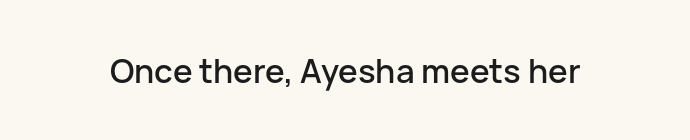
Q: Is the text italic (slanted)? A: No, it is upright.
Q: Is the typeface a serif or a sans-serif typeface? A: Sans-serif.
Q: Is the text underlined? A: No.
Q: Is the spacing between letters normal or unusually wide? A: Normal.
Q: Width (condensed, normal, or wide)? A: Normal.
Q: Stroke contrast? A: Low.
Q: x-height? A: Medium.
Q: Monospaced? A: No.
